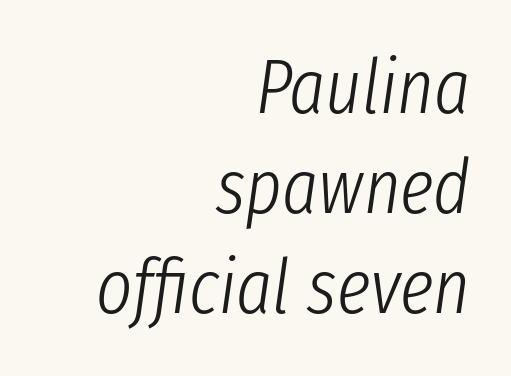
These lines stack with their right ends in a neat column. Summary of vertical rhythm: regular, with standard interline spacing. Does the lettering tilt? It does — this is italic. Anything drawn beneath the words? Only blank space. No heavy texture on the line: the type isn't bold. Looks like regular typesetting: each glyph gets only the width it needs.
